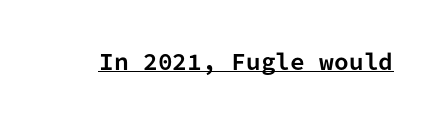
The image shows 21 px bold type, upright; set normal letter spacing, underlined.
